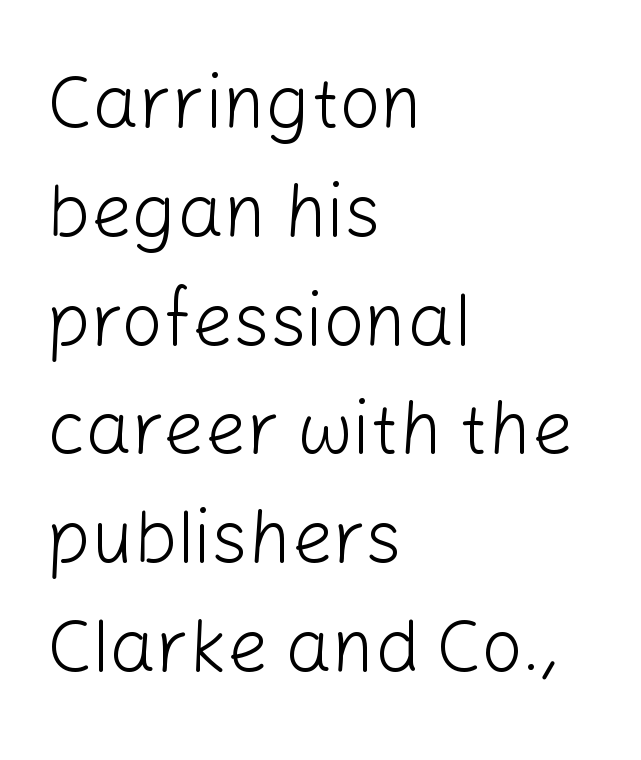
Q: Is the text bold? A: No.
Q: Is the text italic (slanted)? A: No, it is upright.
Q: Is the typeface a serif or a sans-serif typeface? A: Sans-serif.
Q: Is the text underlined? A: No.
Q: How is the paragraph aligned? A: Left-aligned.
Q: Is the spacing between letters normal or unusually wide? A: Normal.
Q: Is the spacing between lines tight, normal or loose? A: Normal.
Q: Width (condensed, normal, or wide)? A: Normal.
Q: Stroke contrast? A: Low.
Q: x-height? A: Medium.
Q: Monospaced? A: No.
